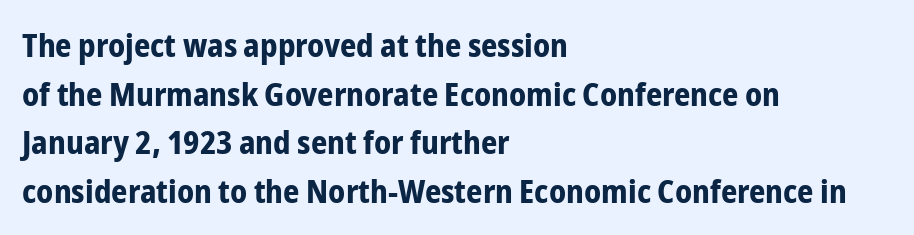
The image shows 32 px bold, condensed sans-serif type, upright; set left-aligned, normal line spacing (1.52x), normal letter spacing, not underlined; low stroke contrast and a medium x-height.
